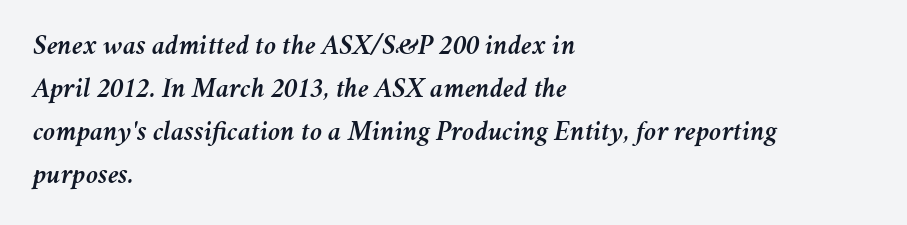
Reading down the block, your eye returns to a fixed left position each line. Every character sits at an angle, as italics do. Here the glyphs are tracked normally, forming tight word shapes. Descenders are the only things crossing below the line.
